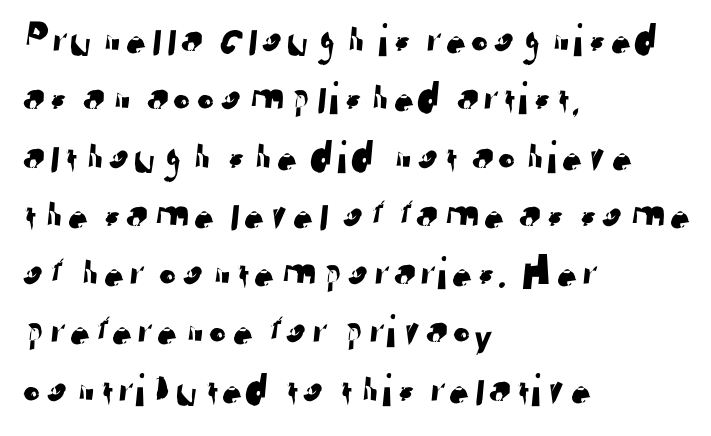
The image shows 47 px sans-serif type; set left-aligned, line spacing 1.24x, normal letter spacing, not underlined; low stroke contrast and a medium x-height.
